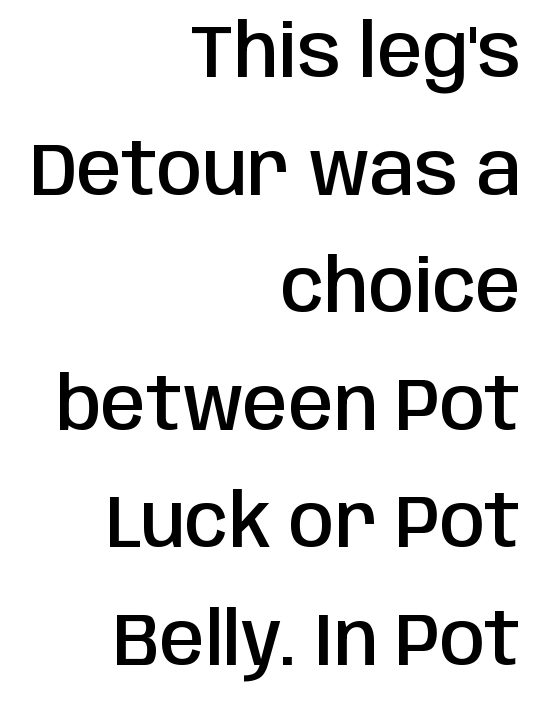
{"serif": "no", "italic": "no", "bold": "semi", "weight": "semibold", "width": "condensed", "stroke_contrast": "low", "x_height": "large", "monospaced": "no", "underline": "no", "align": "right", "line_spacing": "normal", "line_spacing_ratio": 1.61, "letter_spacing": "normal", "letter_spacing_em": 0.0, "glyph_px": 73}
